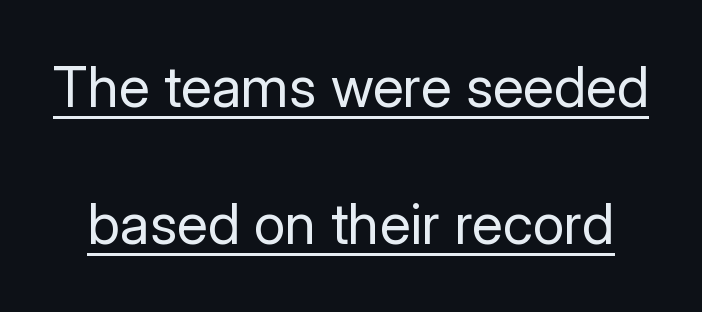
{"serif": "no", "italic": "no", "bold": "no", "weight": "regular", "width": "normal", "stroke_contrast": "low", "x_height": "medium", "monospaced": "no", "underline": "yes", "line_spacing": "loose", "line_spacing_ratio": 2.41, "letter_spacing": "normal", "letter_spacing_em": 0.0, "glyph_px": 57}
